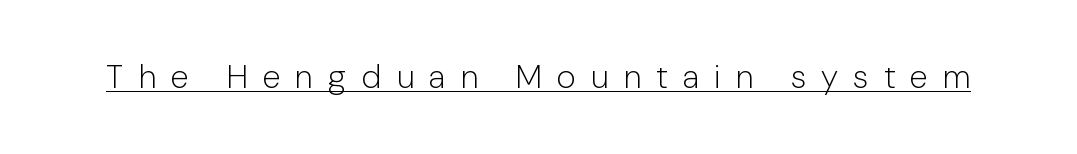
{"serif": "no", "italic": "no", "bold": "no", "weight": "light", "width": "normal", "stroke_contrast": "low", "x_height": "medium", "monospaced": "no", "underline": "yes", "letter_spacing": "wide", "letter_spacing_em": 0.46, "glyph_px": 33}
